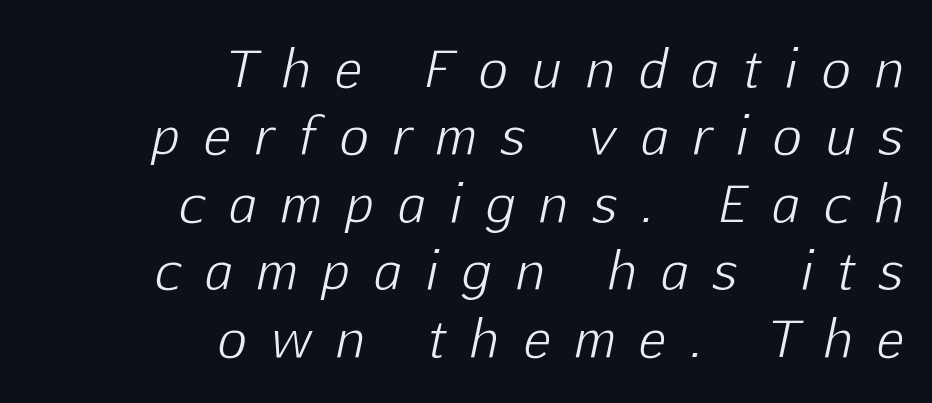
{"italic": "yes", "lean": "right", "slant_degrees": 12, "bold": "no", "weight": "light", "width": "normal", "stroke_contrast": "low", "x_height": "medium", "monospaced": "no", "underline": "no", "align": "right", "line_spacing": "normal", "line_spacing_ratio": 1.35, "letter_spacing": "wide", "letter_spacing_em": 0.5, "glyph_px": 50}
